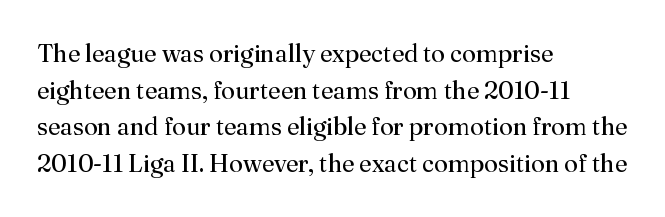
{"italic": "no", "bold": "no", "underline": "no", "align": "left", "line_spacing": "normal", "line_spacing_ratio": 1.47, "letter_spacing": "normal", "letter_spacing_em": 0.0, "glyph_px": 25}
